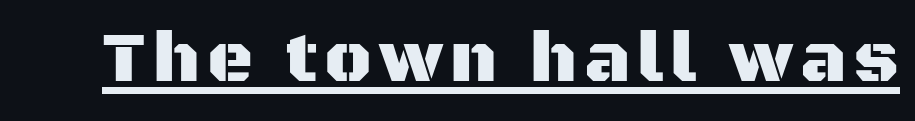
{"serif": "no", "italic": "no", "width": "normal", "stroke_contrast": "medium", "x_height": "large", "monospaced": "no", "underline": "yes", "glyph_px": 71}
